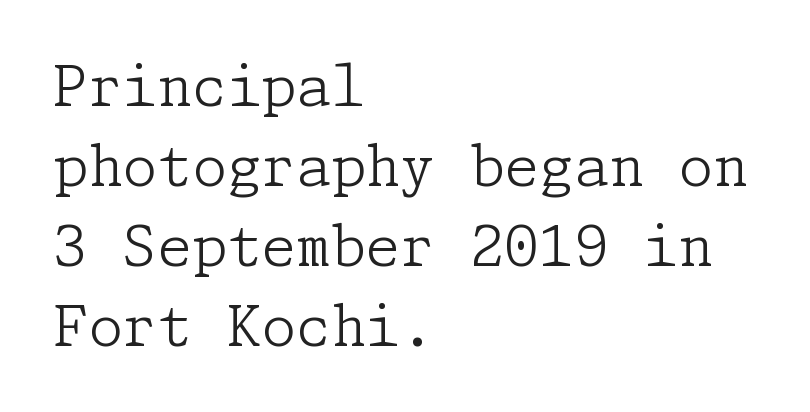
What's the leading like? Ordinary, nothing unusual. Glance below the letters and you will spot only blank space. The font sits on the lighter half of the weight spectrum, regular included. Posture: upright roman.
